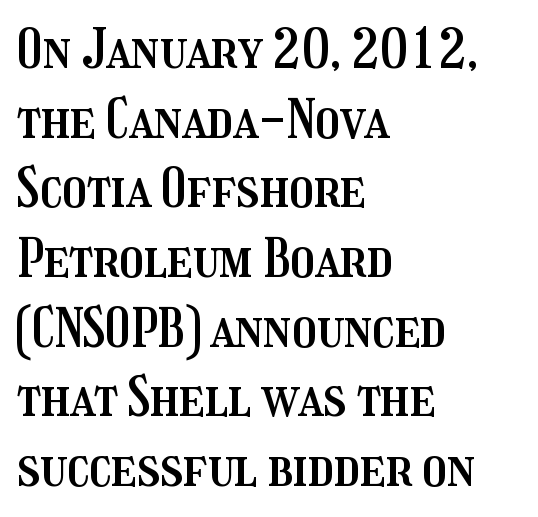
{"italic": "no", "width": "condensed", "stroke_contrast": "medium", "x_height": "medium", "monospaced": "no", "underline": "no", "align": "left", "line_spacing": "normal", "line_spacing_ratio": 1.29, "letter_spacing": "normal", "letter_spacing_em": 0.0, "glyph_px": 54}
